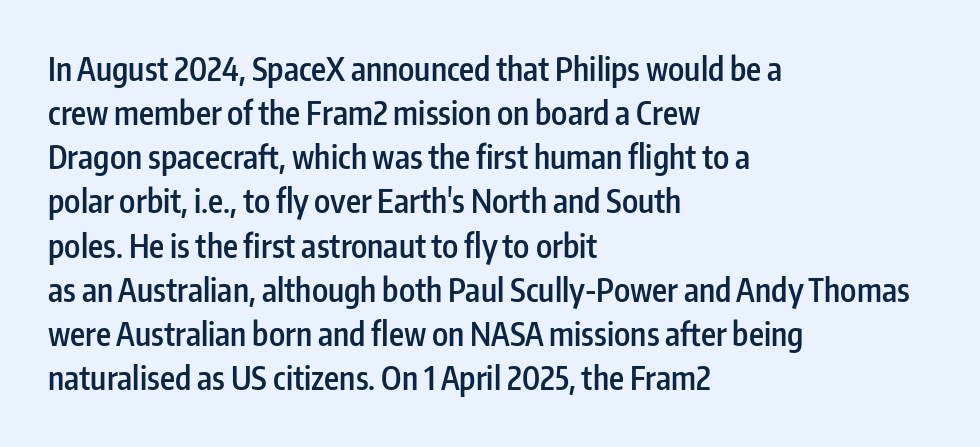
{"serif": "no", "italic": "no", "bold": "semi", "weight": "semibold", "width": "condensed", "stroke_contrast": "low", "x_height": "medium", "monospaced": "no", "underline": "no", "align": "left", "line_spacing": "normal", "line_spacing_ratio": 1.38, "letter_spacing": "normal", "letter_spacing_em": 0.0, "glyph_px": 32}
